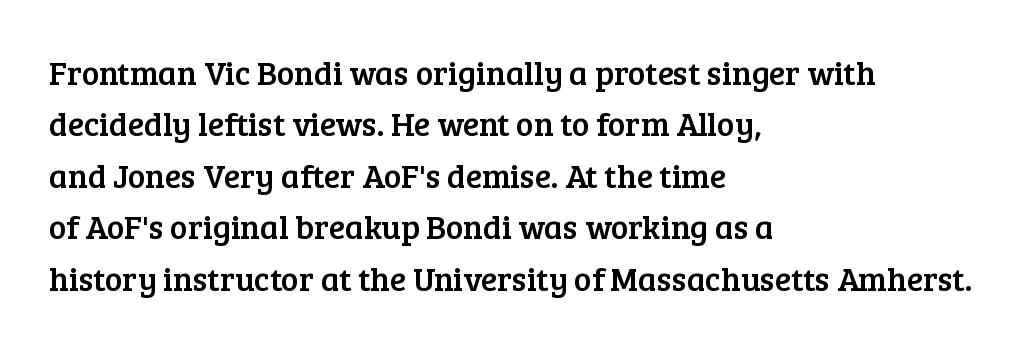
The words here are not underlined. The glyphs in this specimen are seriffed. This sample has the flowing, uneven cadence of proportional lettering. Reading down the block, your eye returns to a fixed left position each line.
